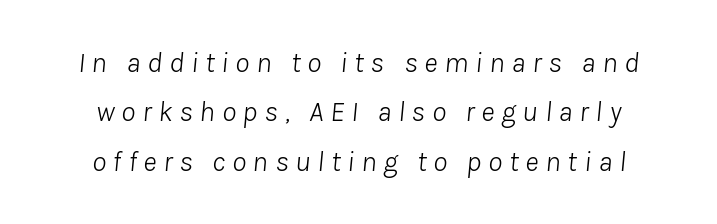
The font sits on the lighter half of the weight spectrum, regular included. There's an unmistakable incline to the writing here. The line-height multiplier appears to be the usual default. The space directly below the letters is spotless. Varying glyph widths throughout — classic text-font behaviour. You could only call the tracking loose — the letters float apart.
